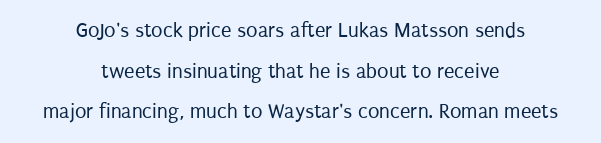
Q: Is the text bold? A: No.
Q: Is the text italic (slanted)? A: No, it is upright.
Q: Is the text underlined? A: No.
Q: How is the paragraph aligned? A: Centered.
Q: Is the spacing between letters normal or unusually wide? A: Normal.
Q: Is the spacing between lines tight, normal or loose? A: Loose.
